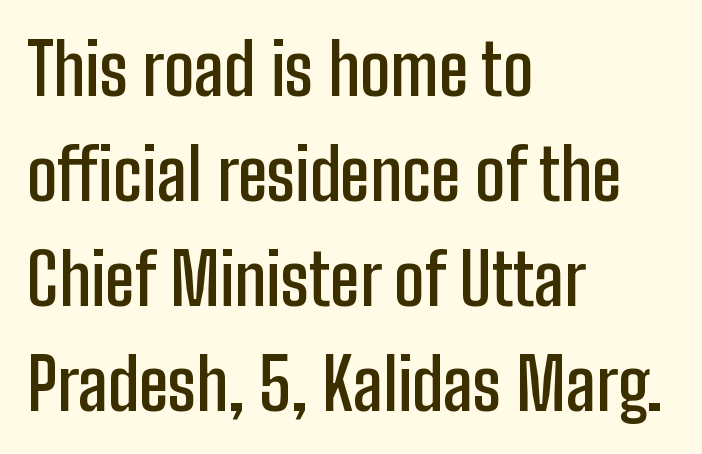
The image shows 70 px semibold, condensed sans-serif type, upright; set left-aligned, normal line spacing (1.5x), normal letter spacing, not underlined; low stroke contrast and a medium x-height.
